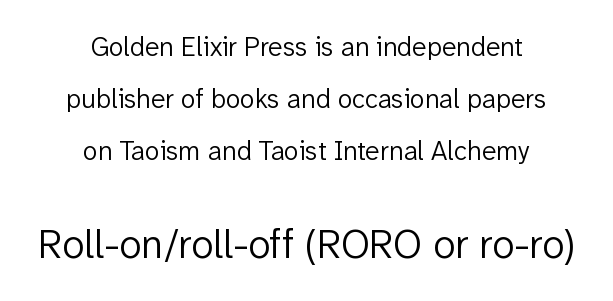
Between one letter and the next there's only the usual sliver of space. Unbolded letterforms with no extra heft. Leading is clearly above the norm, producing a sparse column. Which chunk is bigger? The second one — the bottom block dwarfs the top.
